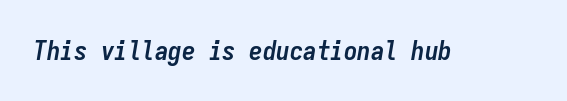
{"italic": "yes", "lean": "right", "slant_degrees": 9, "bold": "yes", "underline": "no", "letter_spacing": "normal", "letter_spacing_em": 0.0, "glyph_px": 27}
